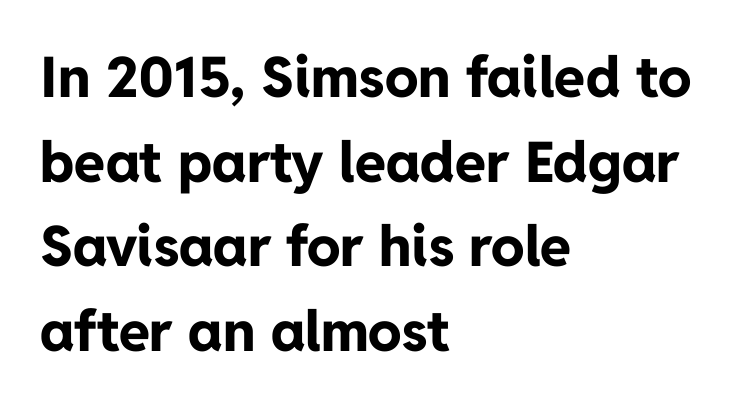
Q: Is the text bold? A: Yes.
Q: Is the text italic (slanted)? A: No, it is upright.
Q: Is the typeface a serif or a sans-serif typeface? A: Sans-serif.
Q: Is the text underlined? A: No.
Q: How is the paragraph aligned? A: Left-aligned.
Q: Is the spacing between letters normal or unusually wide? A: Normal.
Q: Is the spacing between lines tight, normal or loose? A: Normal.
Q: Width (condensed, normal, or wide)? A: Normal.
Q: Stroke contrast? A: Low.
Q: x-height? A: Medium.
Q: Monospaced? A: No.
